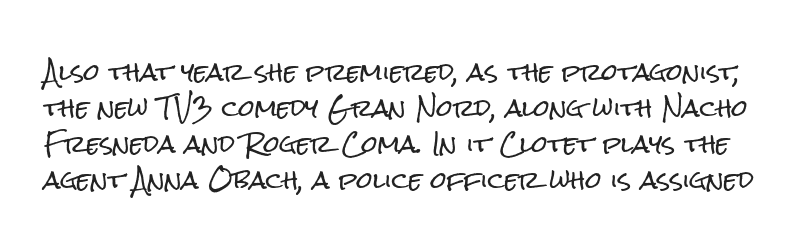
The image shows 23 px text type, upright; set normal line spacing (1.57x), normal letter spacing, not underlined.
